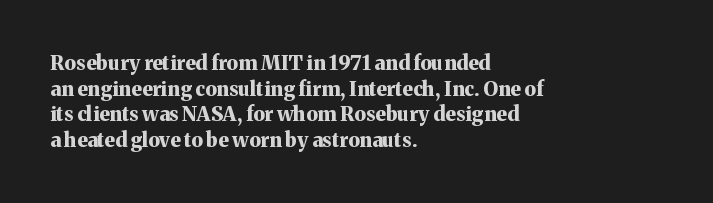
{"italic": "no", "bold": "yes", "underline": "no", "align": "left", "line_spacing": "normal", "line_spacing_ratio": 1.28, "letter_spacing": "normal", "letter_spacing_em": 0.0, "glyph_px": 20}
